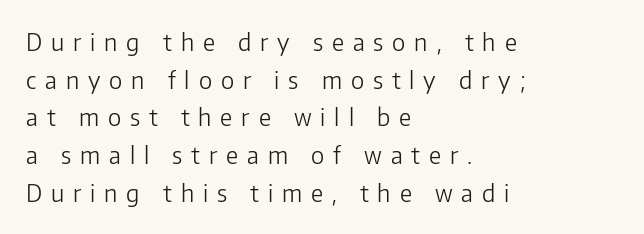
Layout note: lines flush left. Italic? Not at all — the glyphs are vertical. Has an underline been added? It has not. Loose tracking; the words dissolve into strings of separated letters. Vertically, the passage feels balanced, rows spaced as you'd expect. Each stroke keeps to a modest, everyday thickness or less.
